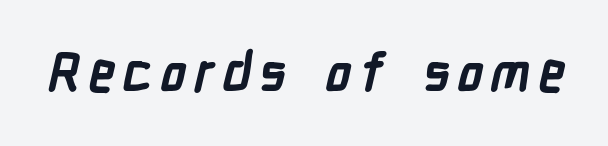
Q: Is the text bold? A: Yes.
Q: Is the typeface a serif or a sans-serif typeface? A: Sans-serif.
Q: Is the text underlined? A: No.
Q: Width (condensed, normal, or wide)? A: Condensed.
Q: Stroke contrast? A: Low.
Q: x-height? A: Medium.
Q: Monospaced? A: No.
